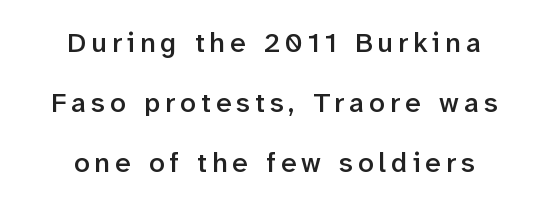
The image shows 28 px semibold sans-serif type, upright; set centered, loose line spacing (2.15x), not underlined; low stroke contrast and a medium x-height.
